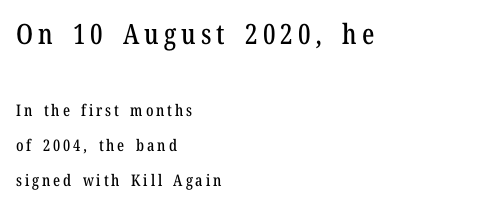
{"serif": "yes", "italic": "no", "width": "condensed", "stroke_contrast": "low", "x_height": "medium", "monospaced": "no", "underline": "no", "align": "left", "line_spacing": "loose", "line_spacing_ratio": 2.2, "larger_block": "first", "size_ratio": 1.75, "glyph_px": 28}
